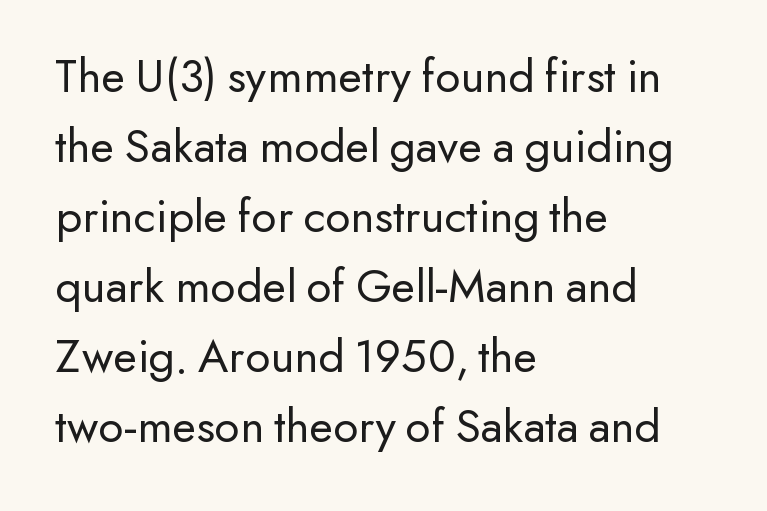
{"serif": "no", "italic": "no", "bold": "no", "weight": "regular", "width": "normal", "stroke_contrast": "low", "x_height": "small", "monospaced": "no", "underline": "no", "align": "left", "line_spacing": "normal", "line_spacing_ratio": 1.43, "letter_spacing": "normal", "letter_spacing_em": 0.0, "glyph_px": 49}
